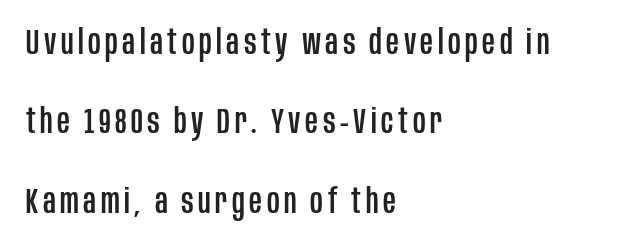
{"serif": "no", "italic": "no", "width": "condensed", "stroke_contrast": "low", "x_height": "large", "monospaced": "no", "underline": "no", "align": "left", "line_spacing": "loose", "line_spacing_ratio": 2.27, "glyph_px": 35}
